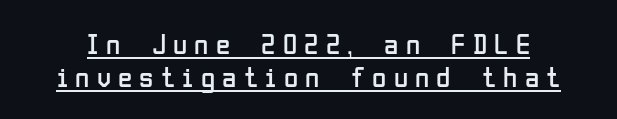
Notice how a bar underscores the lettering throughout. The gaps between neighbouring characters are conspicuously large. On a weight scale, this lands at 450 or below. Each letter keeps its own natural width here, so spacing adapts to shape. To sum up the face: it is a sans, with no serifs. Very little white space separates one row of letters from the next.
